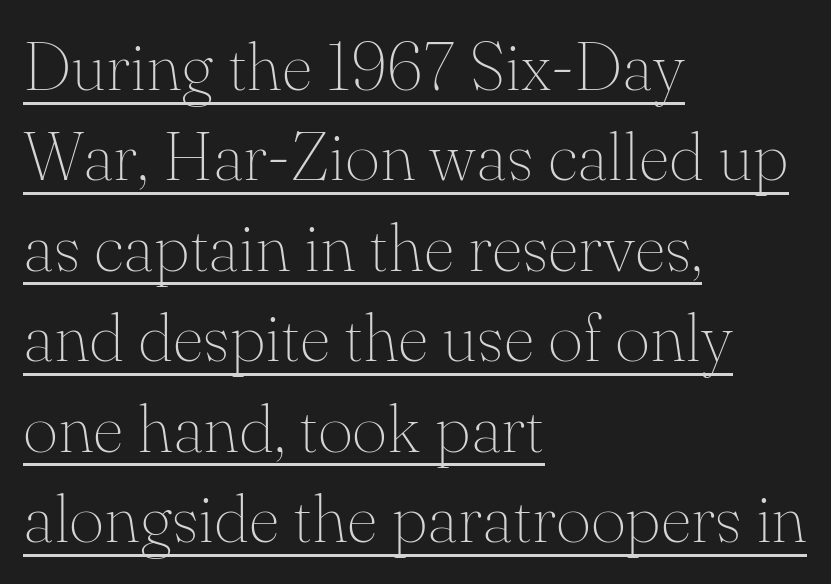
Q: Is the text bold? A: No.
Q: Is the text italic (slanted)? A: No, it is upright.
Q: Is the typeface a serif or a sans-serif typeface? A: Serif.
Q: Is the text underlined? A: Yes.
Q: How is the paragraph aligned? A: Left-aligned.
Q: Is the spacing between letters normal or unusually wide? A: Normal.
Q: Is the spacing between lines tight, normal or loose? A: Normal.
Q: Width (condensed, normal, or wide)? A: Normal.
Q: Stroke contrast? A: Medium.
Q: x-height? A: Small.
Q: Monospaced? A: No.
